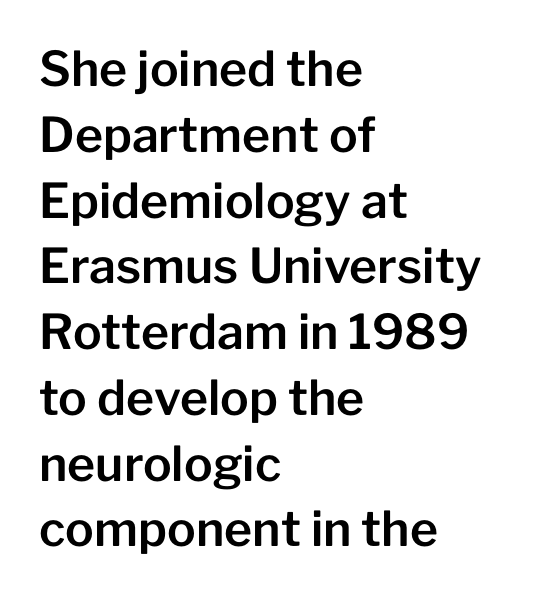
A clean baseline with only descenders dipping below it. Is the letter spacing exaggerated? No — it looks like the ordinary default. Interline gaps are of average width in this sample. Casual observation: everything's shoved over to the left. Note the varied advance widths — an 'i' is clearly narrower than an 'm'. The specimen reads as upright at a glance.
